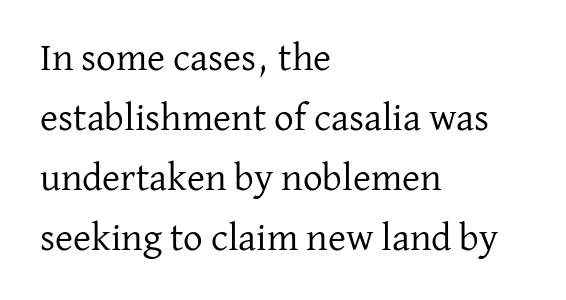
The image shows 39 px regular-weight serif type, upright; set left-aligned, normal line spacing (1.54x), normal letter spacing, not underlined; low stroke contrast and a medium x-height.
